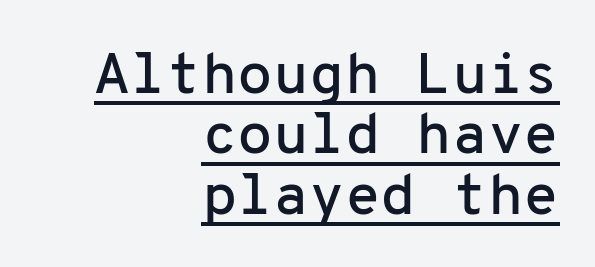
{"serif": "no", "italic": "no", "width": "normal", "stroke_contrast": "low", "x_height": "medium", "monospaced": "yes", "underline": "yes", "align": "right", "line_spacing": "tight", "line_spacing_ratio": 1.04, "letter_spacing": "normal", "letter_spacing_em": 0.0, "glyph_px": 58}
